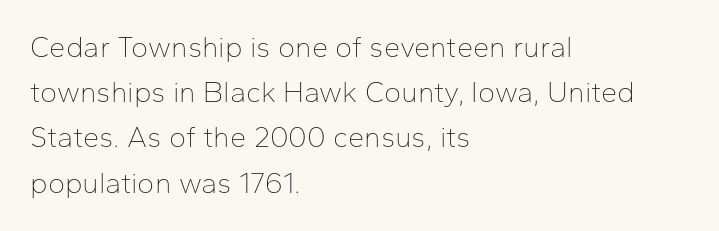
{"serif": "no", "italic": "no", "bold": "no", "weight": "thin", "width": "normal", "stroke_contrast": "low", "x_height": "medium", "monospaced": "no", "underline": "no", "align": "left", "line_spacing": "normal", "line_spacing_ratio": 1.56, "letter_spacing": "normal", "letter_spacing_em": 0.0, "glyph_px": 29}
